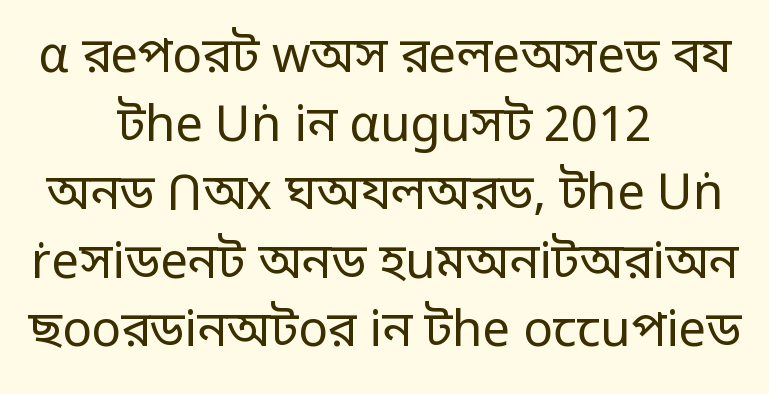
The paragraph has two soft edges and a firm central axis. Regarding leading, the lines here are spaced in the standard way. The passage shown is not underscored anywhere. The rendering uses natural spacing where letterforms have individual widths.
